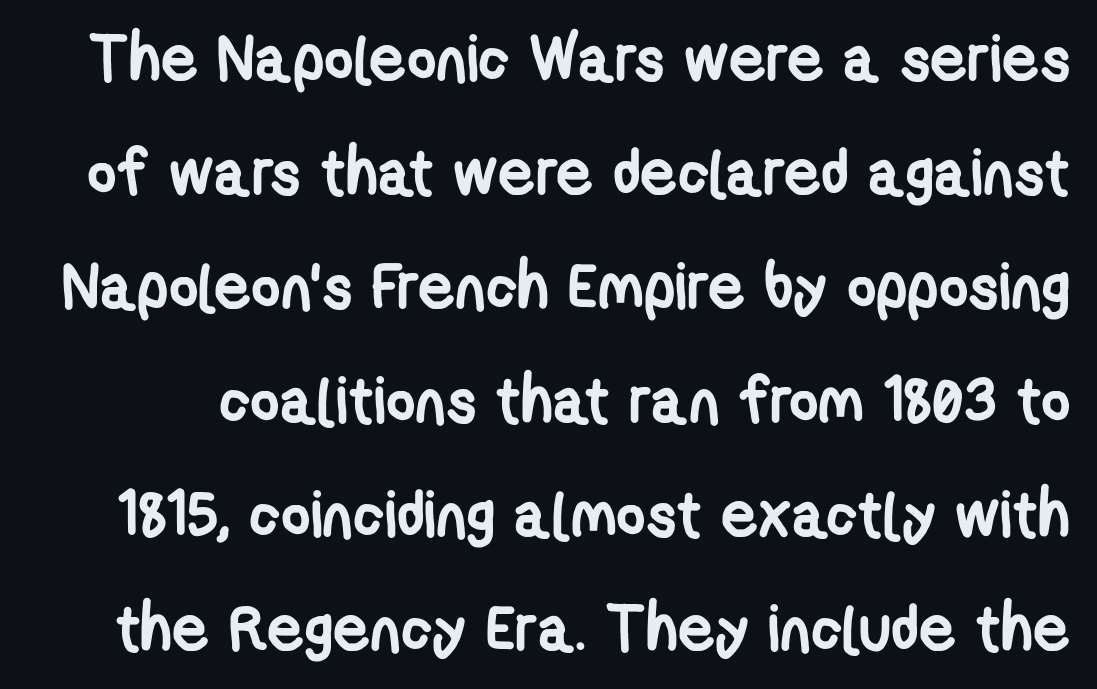
{"serif": "no", "bold": "yes", "weight": "semibold", "width": "condensed", "stroke_contrast": "low", "x_height": "medium", "monospaced": "no", "underline": "no", "line_spacing_ratio": 1.78, "letter_spacing": "normal", "letter_spacing_em": 0.0, "glyph_px": 64}
